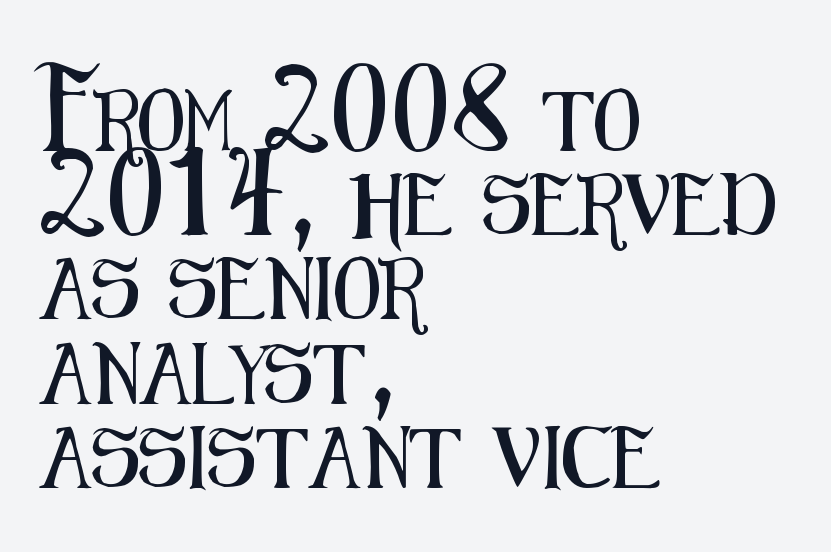
The image shows 61 px condensed type, upright; set left-aligned, normal line spacing (1.38x), normal letter spacing, not underlined; medium stroke contrast and a medium x-height.
